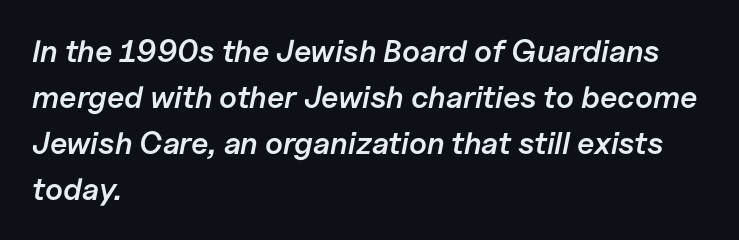
A clean baseline with only descenders dipping below it. Look at the stroke-to-counter ratio: somewhat heavy, a semibold. The compositor pushed each line to the left boundary. You could not count columns in this text — the font is proportionally spaced. Tracking here is standard; glyphs follow each other at the usual distance. Honestly, the row spacing looks completely unremarkable.
